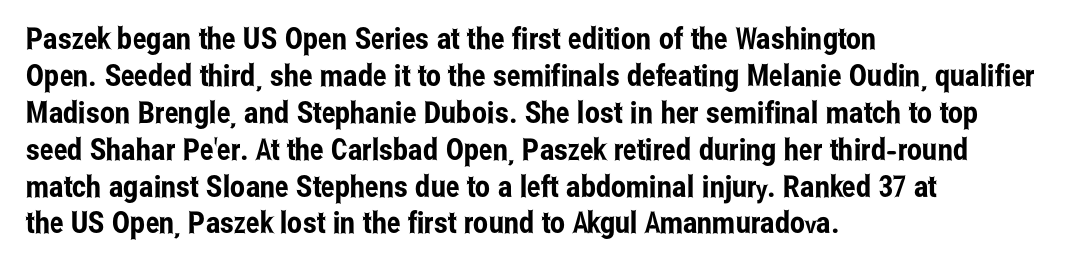
The image shows 30 px condensed sans-serif type, upright; set left-aligned, line spacing 1.23x, normal letter spacing, not underlined; low stroke contrast and a medium x-height.
